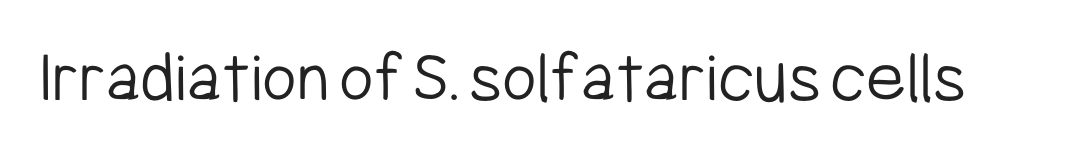
{"serif": "no", "italic": "no", "bold": "no", "weight": "light", "width": "condensed", "stroke_contrast": "low", "x_height": "medium", "monospaced": "no", "underline": "no", "letter_spacing": "normal", "letter_spacing_em": 0.0, "glyph_px": 75}
